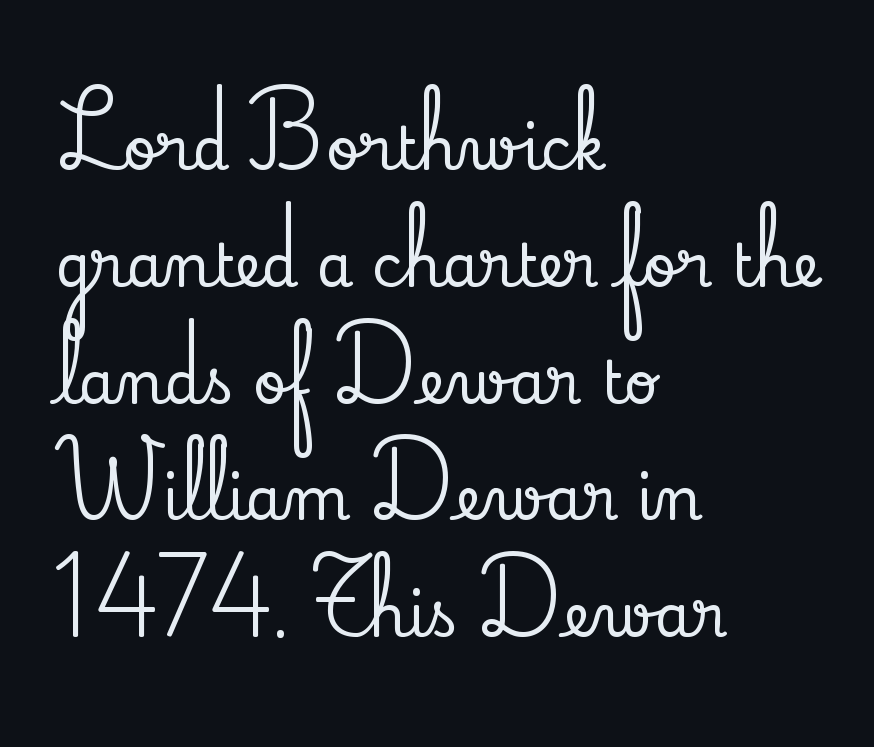
{"serif": "yes", "italic": "no", "width": "normal", "stroke_contrast": "low", "x_height": "small", "monospaced": "no", "underline": "no", "align": "left", "line_spacing": "loose", "line_spacing_ratio": 1.98, "letter_spacing": "normal", "letter_spacing_em": 0.0, "glyph_px": 59}
